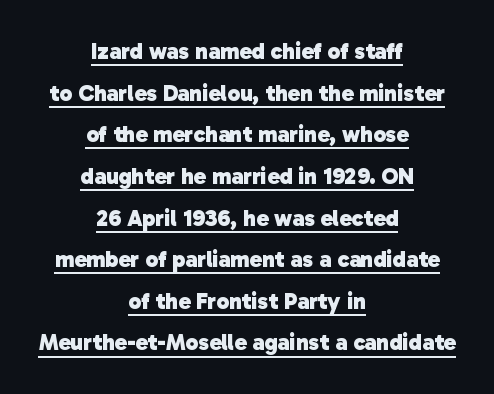
Like a heading marked for emphasis, these lines bear an underscore. Honestly, the letter spacing is just normal — you wouldn't notice it. You'd pick this weight for a headline — it's a proper bold. Where is the straight margin? There isn't one; the lines are centered.
